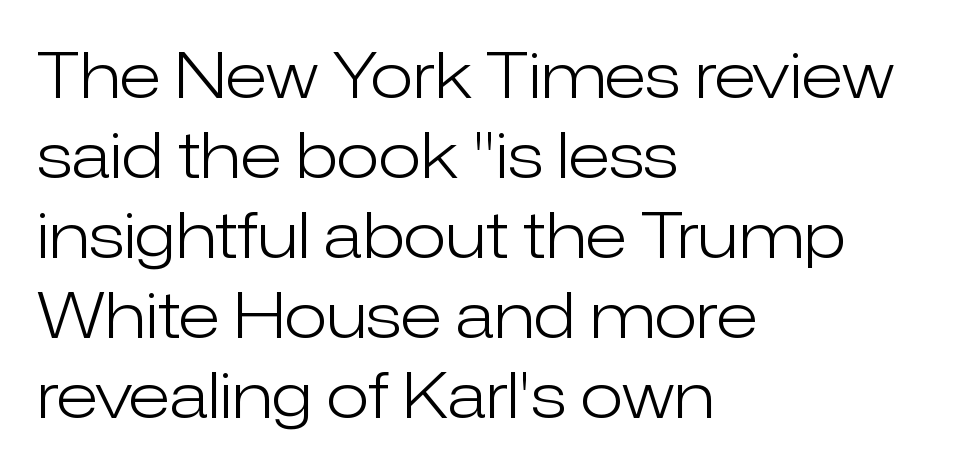
{"serif": "no", "italic": "no", "bold": "no", "weight": "light", "width": "normal", "stroke_contrast": "low", "x_height": "medium", "monospaced": "no", "underline": "no", "align": "left", "line_spacing": "normal", "line_spacing_ratio": 1.27, "letter_spacing": "normal", "letter_spacing_em": 0.0, "glyph_px": 63}
